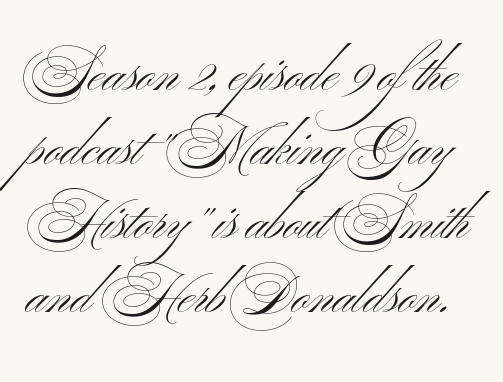
The passage shown is typeset with a sans-serif family. Is the letter spacing exaggerated? No — it looks like the ordinary default. The strip under each line holds only bare page. Stems and bowls with no extra thickness — not bold. The rendering uses natural spacing where letterforms have individual widths.
